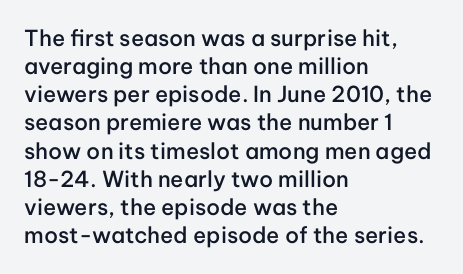
Q: Is the text bold? A: Semi-bold.
Q: Is the text italic (slanted)? A: No, it is upright.
Q: Is the text underlined? A: No.
Q: How is the paragraph aligned? A: Left-aligned.
Q: Is the spacing between letters normal or unusually wide? A: Normal.
Q: Is the spacing between lines tight, normal or loose? A: Normal.
